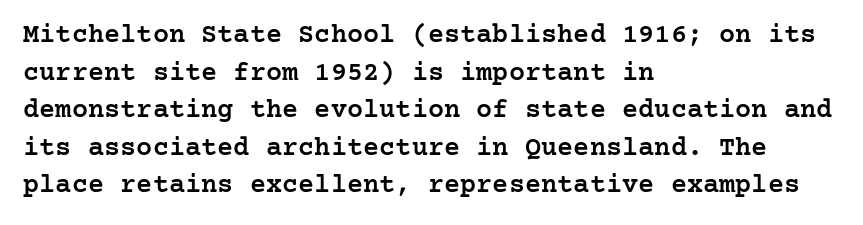
{"italic": "no", "bold": "semi", "underline": "no", "align": "left", "line_spacing": "normal", "line_spacing_ratio": 1.39, "letter_spacing": "normal", "letter_spacing_em": 0.0, "glyph_px": 27}
